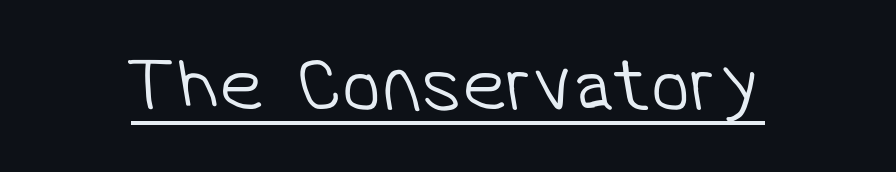
Stems here are at most as thick as an everyday book face. Each word holds together tightly as a unit, with standard inter-letter gaps. Grotesque or geometric, the face here clearly has no serifs. This rendering features underlined lettering. A typesetter would call this proportional, since set widths differ per character.
